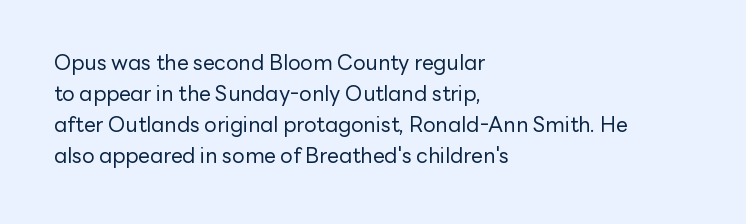
No chunkiness to these letters — they're not bold. The area under the type is left untouched. This rendering uses left alignment, leaving the right contour irregular. The font's upright variant was chosen for this text. Compared with typical body copy, the letter spacing here is the same.
